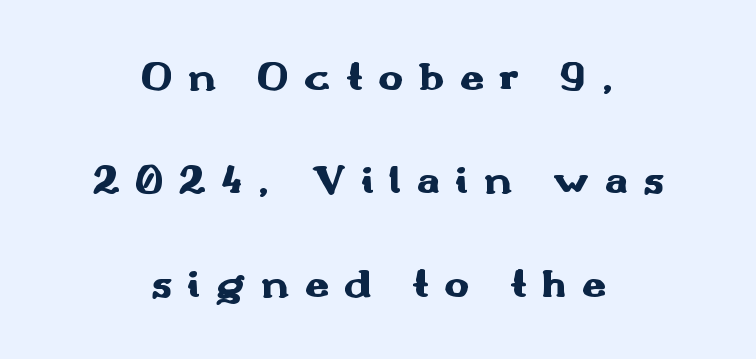
This rendering employs a face without finishing strokes, i.e., a sans-serif. In terms of letterspacing, this is a distinctly airy, spread setting. The gap between lines stays unmarked. If you drew a line through each stem, it would be perfectly vertical. Each letter keeps its own natural width here, so spacing adapts to shape.
